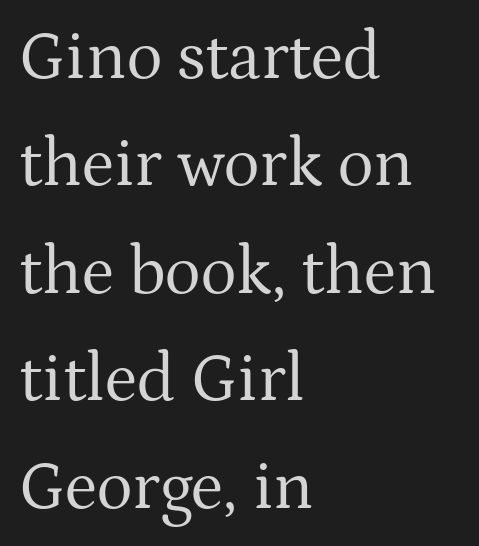
The image shows 68 px regular-weight serif type, upright; set left-aligned, normal line spacing (1.58x), normal letter spacing, not underlined; medium stroke contrast and a medium x-height.
